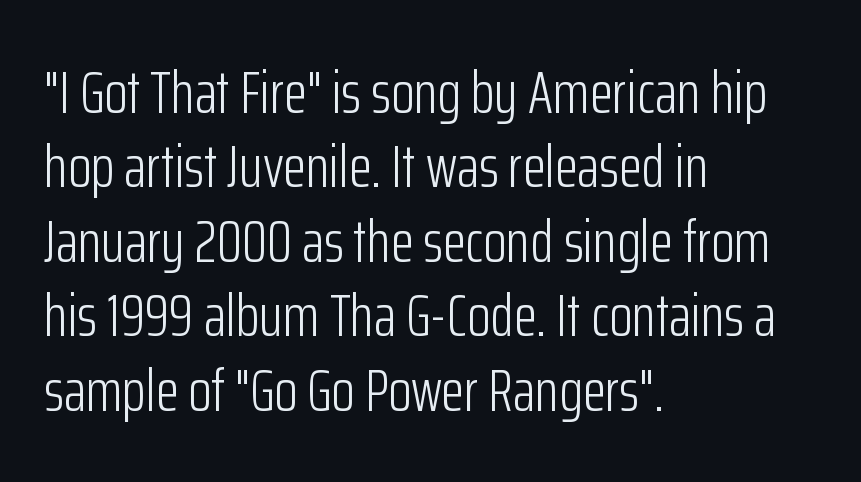
Is this a heavy cut? Hardly; it is regular or lighter. The paragraph has a hard left edge and a soft right edge. The rendering shows plain stroke endings on the letterforms — a sans-serif design. The space beneath each line is pristine and unruled. Caption: standard tracking, unaltered.
